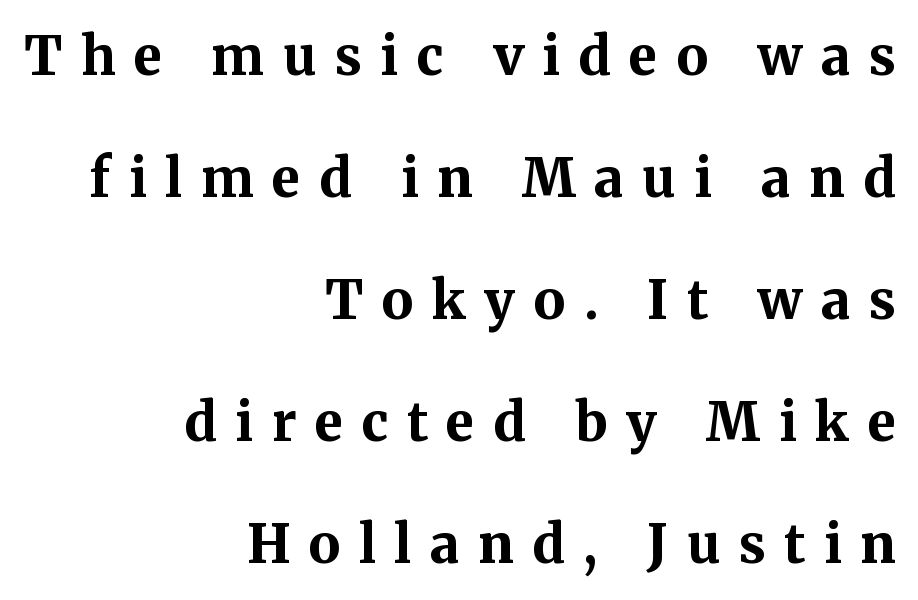
Where is the straight margin? On the right. This sample uses an upright cut, with every glyph sitting square on the baseline. Between one letter and the next there's a generous, obvious gap. Note: serifs present on the glyphs. The vertical gap from one line to the next is large.
